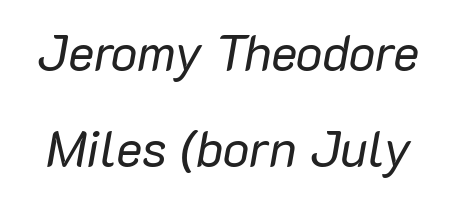
Q: Is the text bold? A: No.
Q: Is the text italic (slanted)? A: Yes, it leans right by about 10 degrees.
Q: Is the text underlined? A: No.
Q: Is the spacing between letters normal or unusually wide? A: Normal.
Q: Is the spacing between lines tight, normal or loose? A: Loose.
Q: Width (condensed, normal, or wide)? A: Normal.
Q: Stroke contrast? A: Low.
Q: x-height? A: Medium.
Q: Monospaced? A: No.
